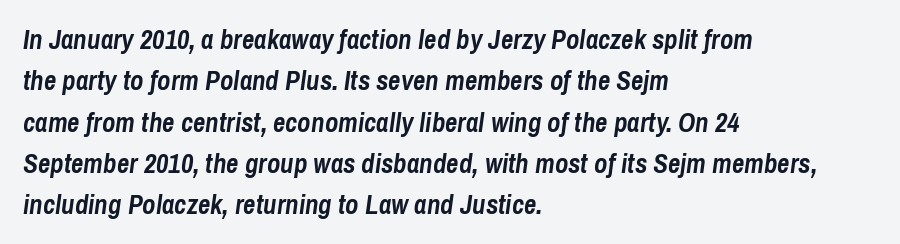
{"italic": "yes", "lean": "right", "slant_degrees": 8, "bold": "yes", "underline": "no", "align": "left", "line_spacing": "normal", "line_spacing_ratio": 1.53, "letter_spacing": "normal", "letter_spacing_em": 0.0, "glyph_px": 27}
